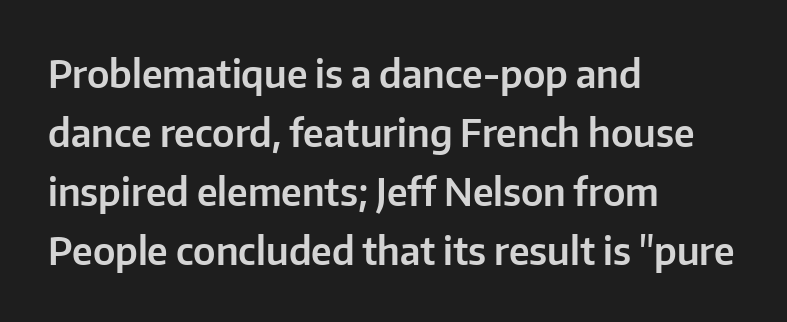
{"serif": "no", "italic": "no", "width": "normal", "stroke_contrast": "low", "x_height": "medium", "monospaced": "no", "underline": "no", "align": "left", "line_spacing": "normal", "line_spacing_ratio": 1.55, "letter_spacing": "normal", "letter_spacing_em": 0.0, "glyph_px": 38}
